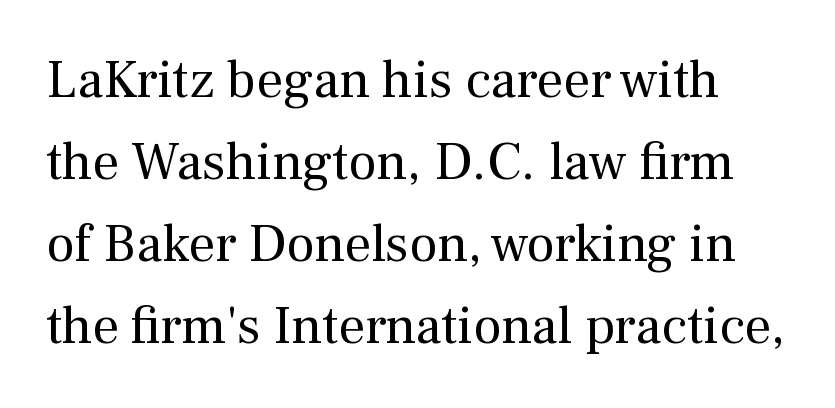
The image shows 53 px regular-weight serif type, upright; set normal line spacing (1.55x), normal letter spacing, not underlined; medium stroke contrast and a medium x-height.
